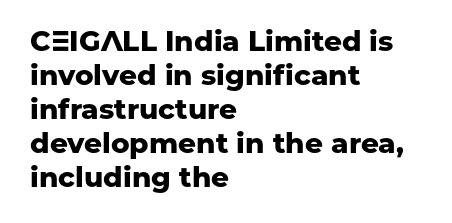
{"serif": "no", "italic": "no", "bold": "yes", "weight": "heavy", "width": "normal", "stroke_contrast": "low", "x_height": "medium", "monospaced": "no", "underline": "no", "align": "left", "line_spacing_ratio": 1.21, "letter_spacing": "normal", "letter_spacing_em": 0.0, "glyph_px": 28}
